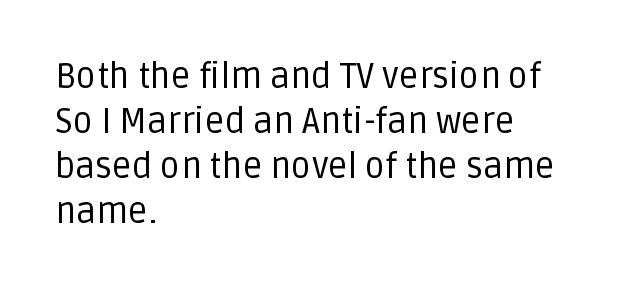
{"serif": "no", "italic": "no", "bold": "no", "weight": "regular", "width": "normal", "stroke_contrast": "low", "x_height": "large", "monospaced": "no", "underline": "no", "align": "left", "line_spacing": "normal", "line_spacing_ratio": 1.29, "letter_spacing": "normal", "letter_spacing_em": 0.0, "glyph_px": 35}
